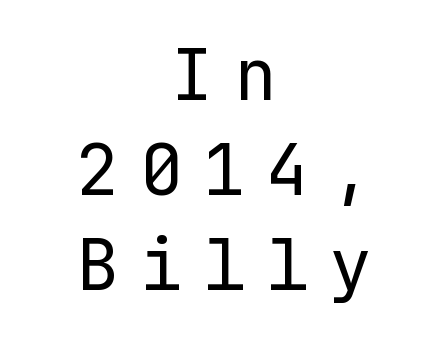
Q: Is the text bold? A: No.
Q: Is the text italic (slanted)? A: No, it is upright.
Q: Is the typeface a serif or a sans-serif typeface? A: Sans-serif.
Q: Is the text underlined? A: No.
Q: How is the paragraph aligned? A: Centered.
Q: Is the spacing between letters normal or unusually wide? A: Unusually wide.
Q: Is the spacing between lines tight, normal or loose? A: Normal.
Q: Width (condensed, normal, or wide)? A: Normal.
Q: Stroke contrast? A: Low.
Q: x-height? A: Medium.
Q: Monospaced? A: Yes.
